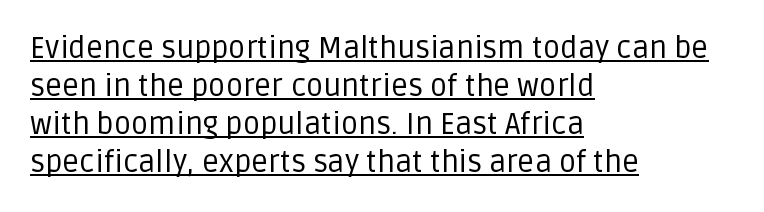
{"serif": "no", "italic": "no", "bold": "no", "weight": "regular", "width": "normal", "stroke_contrast": "low", "x_height": "large", "monospaced": "no", "underline": "yes", "align": "left", "line_spacing": "normal", "line_spacing_ratio": 1.27, "letter_spacing": "normal", "letter_spacing_em": 0.0, "glyph_px": 30}
